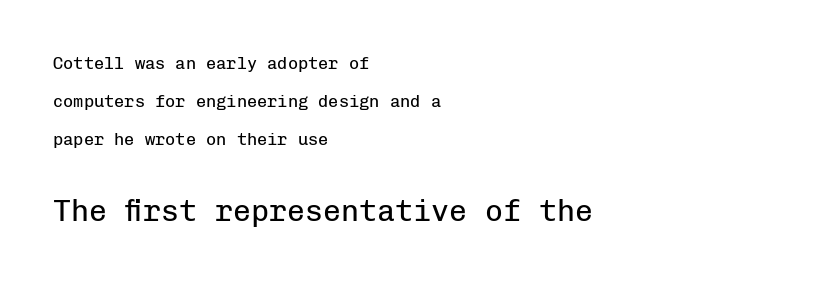
{"serif": "no", "italic": "no", "bold": "no", "weight": "regular", "width": "normal", "stroke_contrast": "low", "x_height": "medium", "monospaced": "yes", "underline": "no", "align": "left", "line_spacing": "loose", "line_spacing_ratio": 2.25, "letter_spacing": "normal", "letter_spacing_em": 0.0, "larger_block": "second", "size_ratio": 1.76, "glyph_px": 30}
